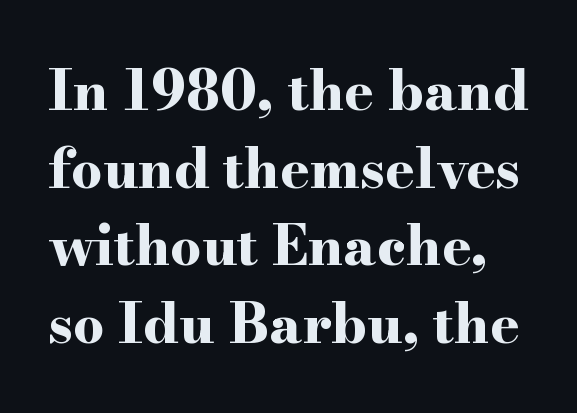
{"serif": "yes", "italic": "no", "bold": "yes", "weight": "bold", "width": "wide", "stroke_contrast": "high", "x_height": "small", "monospaced": "no", "underline": "no", "line_spacing": "normal", "line_spacing_ratio": 1.41, "letter_spacing": "normal", "letter_spacing_em": 0.0, "glyph_px": 55}
